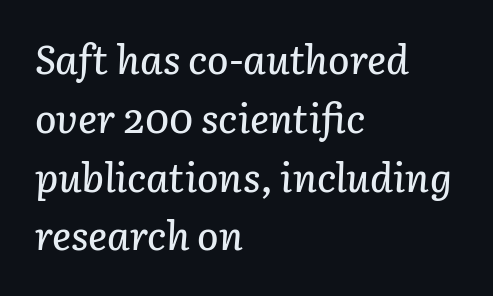
Q: Is the text italic (slanted)? A: Yes, it leans right by about 3 degrees.
Q: Is the text underlined? A: No.
Q: How is the paragraph aligned? A: Left-aligned.
Q: Is the spacing between letters normal or unusually wide? A: Normal.
Q: Is the spacing between lines tight, normal or loose? A: Normal.
Q: Width (condensed, normal, or wide)? A: Normal.
Q: Stroke contrast? A: Low.
Q: x-height? A: Medium.
Q: Monospaced? A: No.
